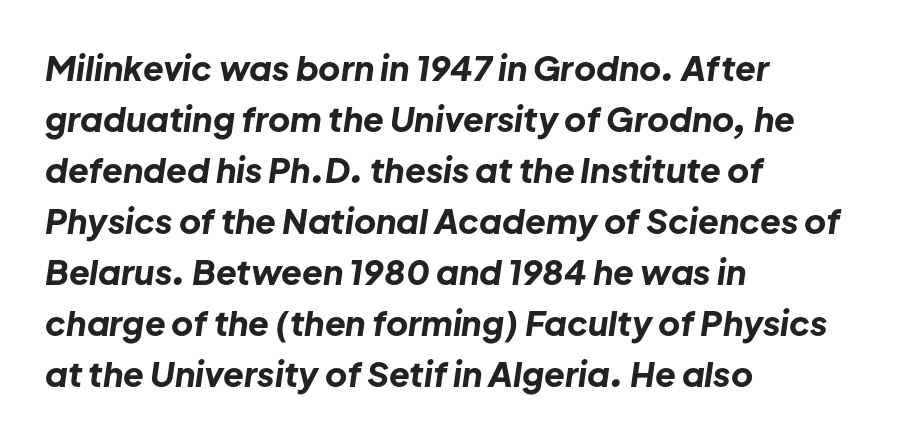
Q: Is the text bold? A: Yes.
Q: Is the text italic (slanted)? A: Yes, it leans right by about 8 degrees.
Q: Is the text underlined? A: No.
Q: How is the paragraph aligned? A: Left-aligned.
Q: Is the spacing between letters normal or unusually wide? A: Normal.
Q: Is the spacing between lines tight, normal or loose? A: Normal.
Q: Width (condensed, normal, or wide)? A: Normal.
Q: Stroke contrast? A: Low.
Q: x-height? A: Medium.
Q: Monospaced? A: No.
